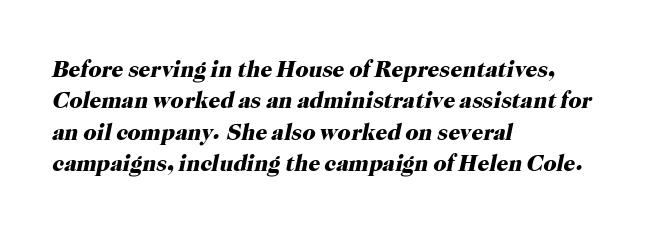
{"italic": "yes", "lean": "right", "slant_degrees": 12, "bold": "yes", "underline": "no", "align": "left", "line_spacing": "normal", "line_spacing_ratio": 1.36, "letter_spacing": "normal", "letter_spacing_em": 0.0, "glyph_px": 23}
